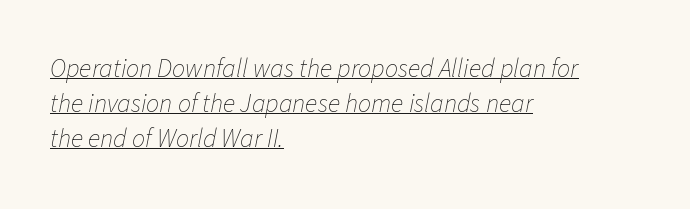
The image shows 26 px text type, italic (leaning right); set left-aligned, normal line spacing (1.35x), normal letter spacing, underlined.
